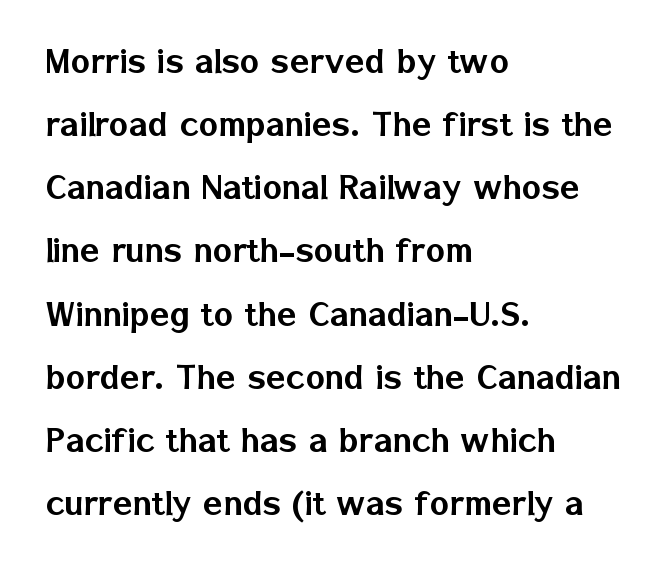
{"serif": "no", "italic": "no", "width": "normal", "stroke_contrast": "low", "x_height": "medium", "monospaced": "no", "underline": "no", "align": "left", "line_spacing": "normal", "line_spacing_ratio": 1.54, "letter_spacing": "normal", "letter_spacing_em": 0.0, "glyph_px": 41}
